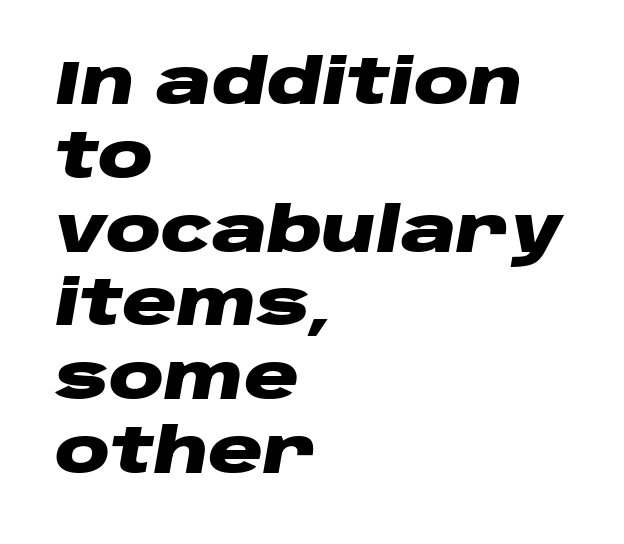
{"italic": "yes", "lean": "right", "slant_degrees": 10, "bold": "yes", "weight": "heavy", "width": "wide", "stroke_contrast": "low", "x_height": "large", "monospaced": "no", "underline": "no", "align": "left", "line_spacing_ratio": 1.21, "letter_spacing": "normal", "letter_spacing_em": 0.0, "glyph_px": 61}
